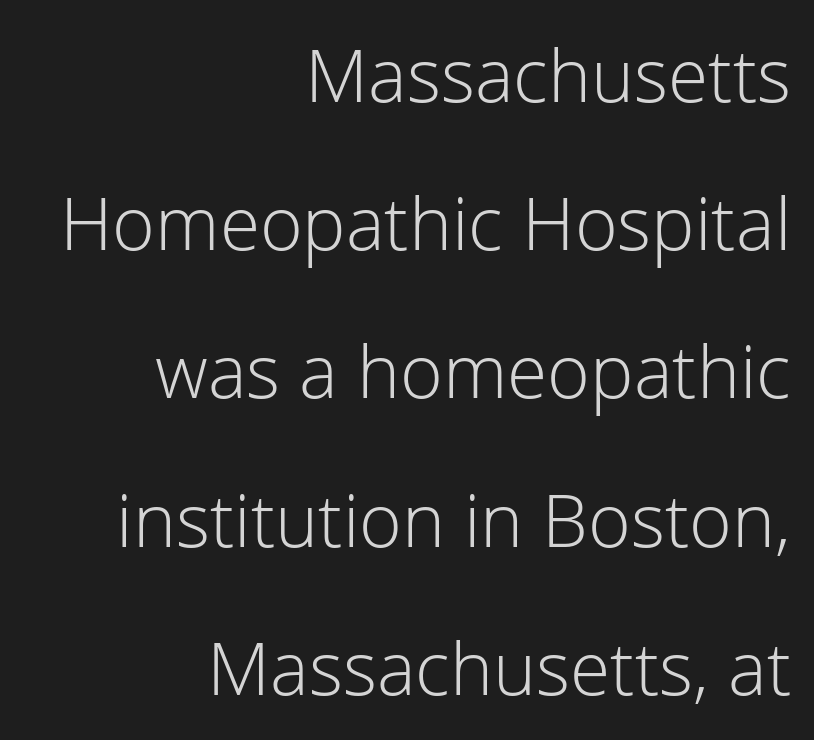
The image shows 73 px light sans-serif type, upright; set right-aligned, loose line spacing (2.03x), normal letter spacing, not underlined; low stroke contrast and a medium x-height.
